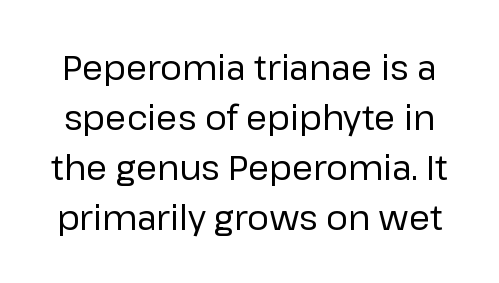
Do the characters align in a grid? No, the font is proportional. Weight: not bold — regular or lighter. You can tell from the bare stems that sans-serif type was used. Vertical spacing — default.
